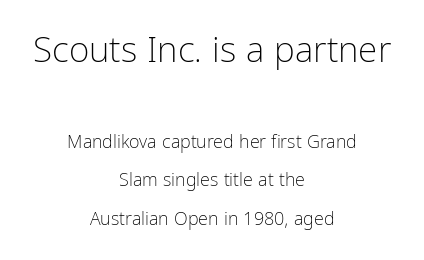
{"serif": "no", "italic": "no", "bold": "no", "weight": "light", "width": "condensed", "stroke_contrast": "low", "x_height": "medium", "monospaced": "no", "underline": "no", "align": "center", "line_spacing": "loose", "line_spacing_ratio": 2.14, "letter_spacing": "normal", "letter_spacing_em": 0.0, "larger_block": "first", "size_ratio": 1.94, "glyph_px": 35}
